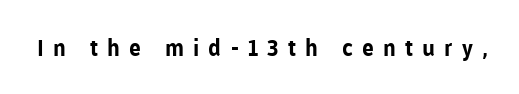
The image shows 23 px bold type, upright; set unusually wide letter spacing (+0.4 em), not underlined.
